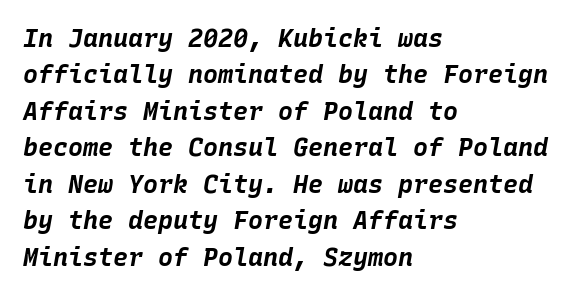
Characters follow at the spacing the type designer built in. On the weight axis this lands at bold, roughly 700. Only glyphs here, with clear space below each row. Rows of type keep a routine distance in the vertical direction. The text carries the slant typical of an italic or oblique font. The text block is weighted toward the left margin, trailing off unevenly rightward.
